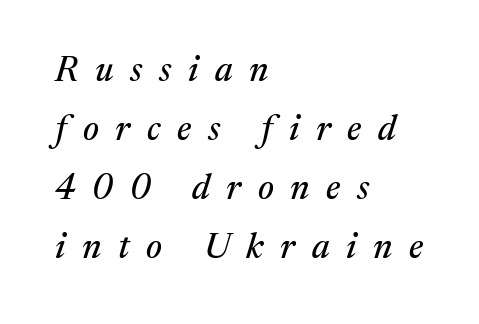
Words float on clear page, feet unadorned. The block of text has a typical density, with ordinary space between rows. Alignment: flush left. Students, note that the glyphs here are deliberately spaced far apart.
